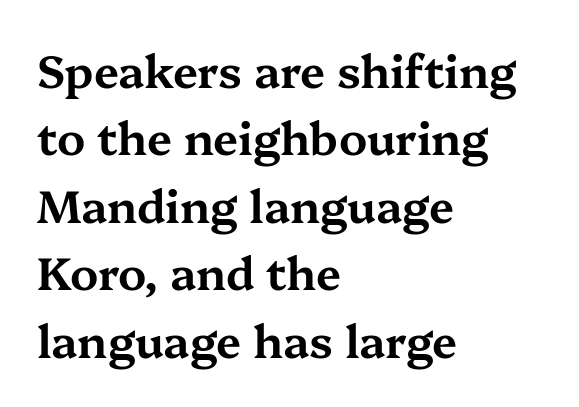
Q: Is the text italic (slanted)? A: No, it is upright.
Q: Is the typeface a serif or a sans-serif typeface? A: Serif.
Q: Is the text underlined? A: No.
Q: How is the paragraph aligned? A: Left-aligned.
Q: Is the spacing between letters normal or unusually wide? A: Normal.
Q: Is the spacing between lines tight, normal or loose? A: Normal.
Q: Width (condensed, normal, or wide)? A: Wide.
Q: Stroke contrast? A: Medium.
Q: x-height? A: Medium.
Q: Monospaced? A: No.
